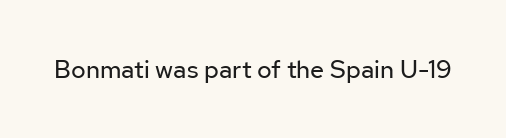
Q: Is the text bold? A: No.
Q: Is the text italic (slanted)? A: No, it is upright.
Q: Is the text underlined? A: No.
Q: Is the spacing between letters normal or unusually wide? A: Normal.
